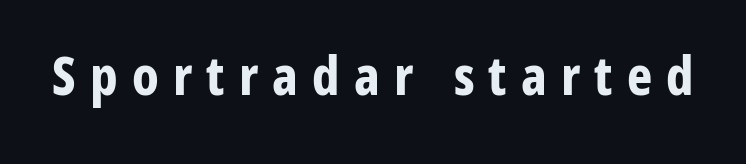
{"serif": "no", "italic": "no", "bold": "yes", "weight": "bold", "width": "condensed", "stroke_contrast": "low", "x_height": "medium", "monospaced": "no", "underline": "no", "letter_spacing": "wide", "letter_spacing_em": 0.26, "glyph_px": 54}
